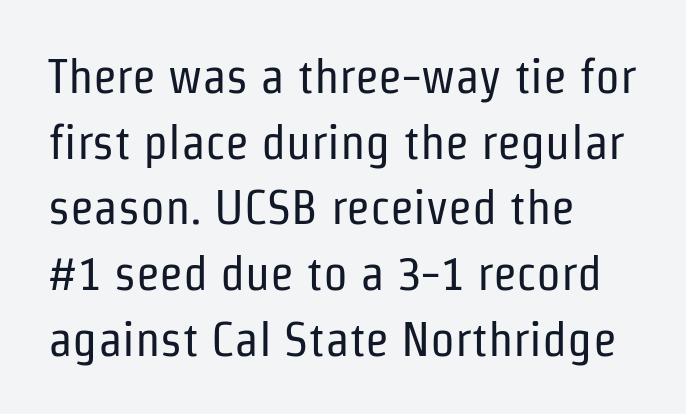
{"serif": "no", "italic": "no", "bold": "no", "weight": "regular", "width": "condensed", "stroke_contrast": "low", "x_height": "medium", "monospaced": "no", "underline": "no", "align": "left", "line_spacing": "normal", "line_spacing_ratio": 1.34, "letter_spacing": "normal", "letter_spacing_em": 0.0, "glyph_px": 49}
